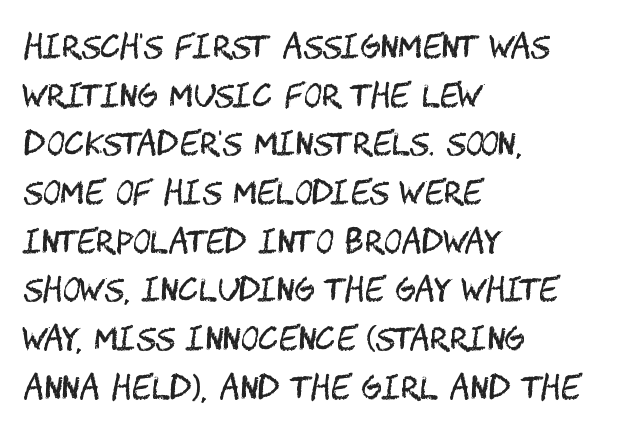
{"serif": "no", "italic": "no", "bold": "no", "weight": "regular", "width": "condensed", "stroke_contrast": "medium", "x_height": "large", "underline": "no", "align": "left", "line_spacing": "normal", "line_spacing_ratio": 1.57, "letter_spacing": "normal", "letter_spacing_em": 0.0, "glyph_px": 31}
